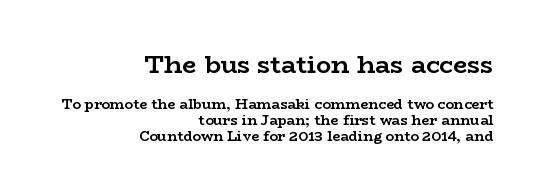
{"italic": "no", "bold": "yes", "underline": "no", "align": "right", "line_spacing_ratio": 1.16, "letter_spacing": "normal", "letter_spacing_em": 0.0, "larger_block": "first", "size_ratio": 1.79, "glyph_px": 25}
